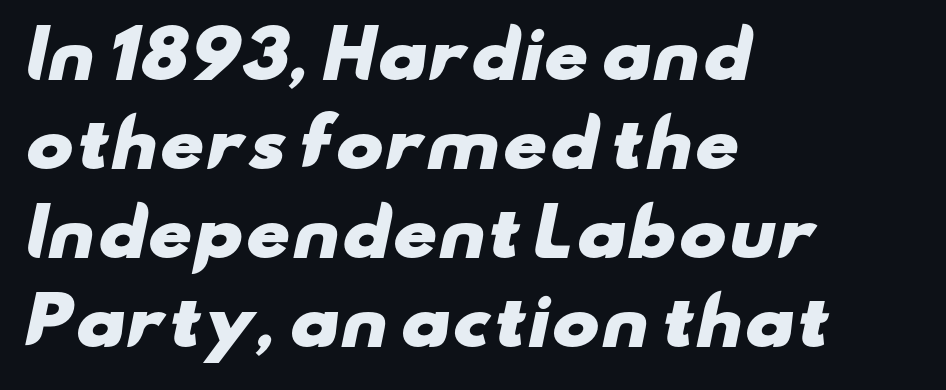
{"serif": "no", "bold": "yes", "weight": "heavy", "width": "wide", "stroke_contrast": "low", "x_height": "small", "monospaced": "no", "underline": "no", "align": "left", "line_spacing": "normal", "line_spacing_ratio": 1.39, "letter_spacing": "normal", "letter_spacing_em": 0.0, "glyph_px": 64}
